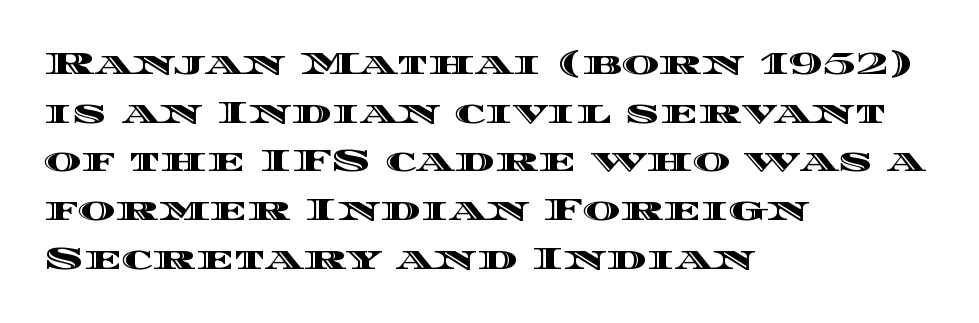
{"italic": "no", "width": "wide", "x_height": "large", "monospaced": "no", "underline": "no", "align": "left", "line_spacing": "normal", "line_spacing_ratio": 1.52, "letter_spacing": "normal", "letter_spacing_em": 0.0, "glyph_px": 32}
